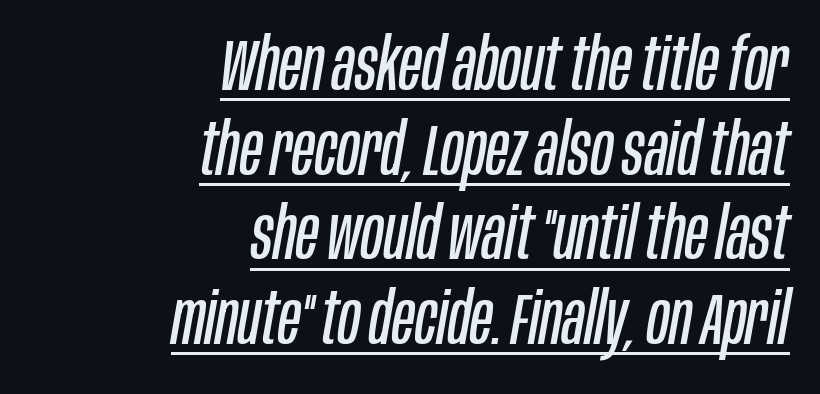
The image shows 73 px regular-weight, condensed type, italic (leaning right); set right-aligned, line spacing 1.16x, normal letter spacing, underlined; low stroke contrast and a large x-height.
